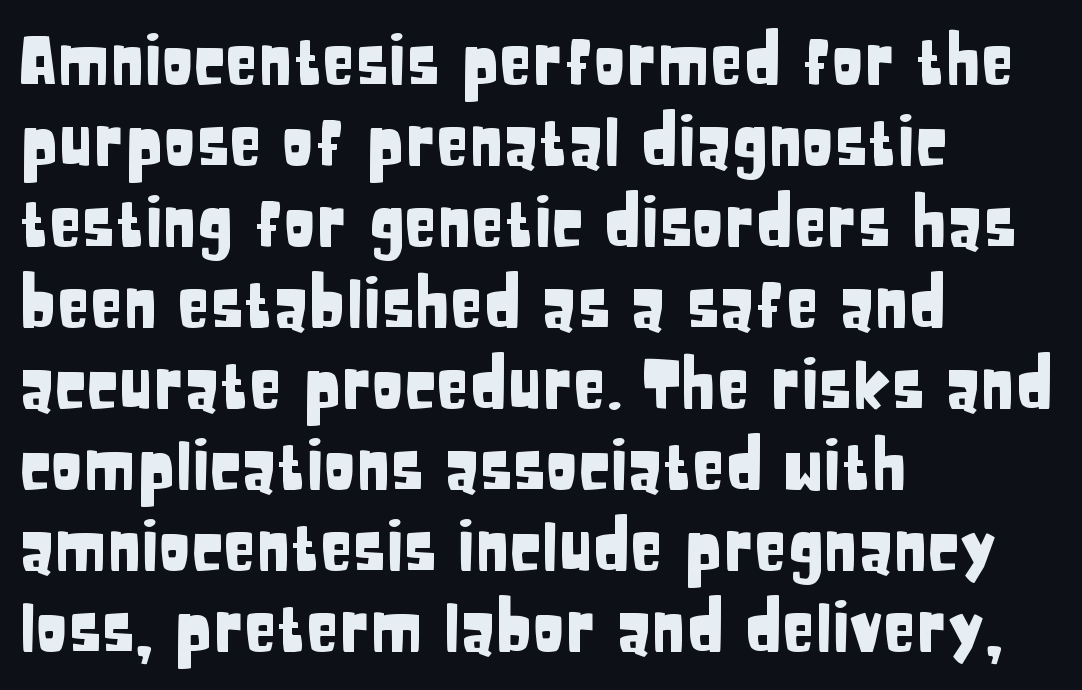
The image shows 67 px condensed sans-serif type, upright; set left-aligned, line spacing 1.21x, normal letter spacing, not underlined; low stroke contrast and a large x-height.
